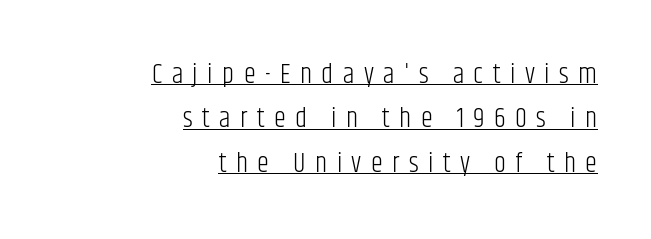
{"italic": "no", "bold": "no", "underline": "yes", "align": "right", "line_spacing": "normal", "line_spacing_ratio": 1.64, "letter_spacing": "wide", "letter_spacing_em": 0.35, "glyph_px": 27}
